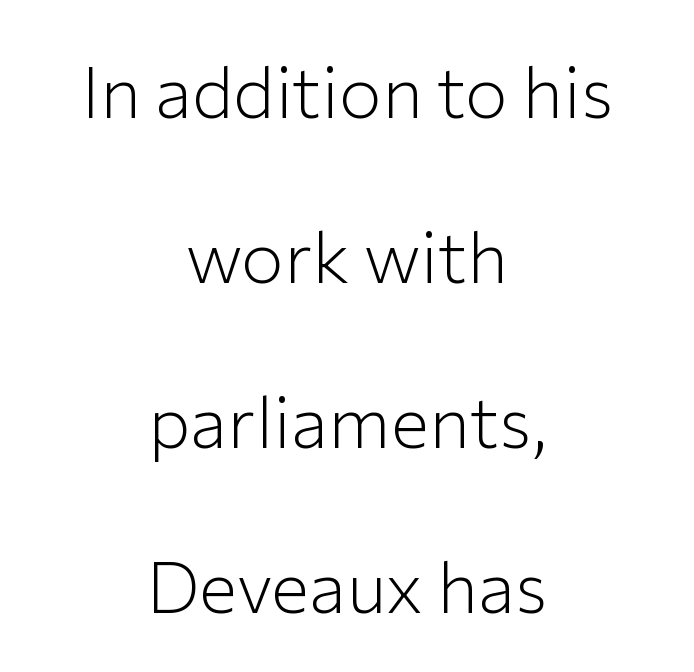
{"serif": "no", "italic": "no", "bold": "no", "weight": "light", "width": "normal", "stroke_contrast": "low", "x_height": "medium", "monospaced": "no", "underline": "no", "align": "center", "line_spacing": "loose", "line_spacing_ratio": 2.29, "letter_spacing": "normal", "letter_spacing_em": 0.0, "glyph_px": 72}
